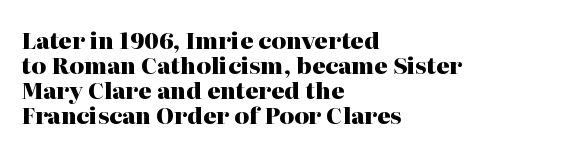
Q: Is the text bold? A: Yes.
Q: Is the text italic (slanted)? A: No, it is upright.
Q: Is the text underlined? A: No.
Q: How is the paragraph aligned? A: Left-aligned.
Q: Is the spacing between letters normal or unusually wide? A: Normal.
Q: Is the spacing between lines tight, normal or loose? A: Tight.
